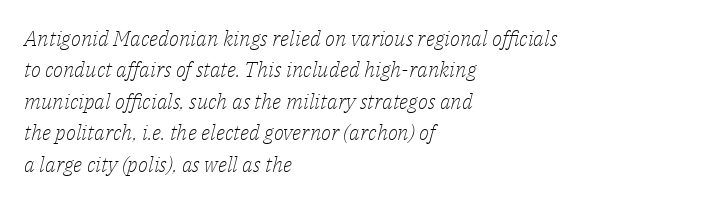
{"italic": "yes", "lean": "right", "slant_degrees": 14, "bold": "no", "underline": "no", "align": "left", "line_spacing": "normal", "line_spacing_ratio": 1.5, "letter_spacing": "normal", "letter_spacing_em": 0.0, "glyph_px": 21}
